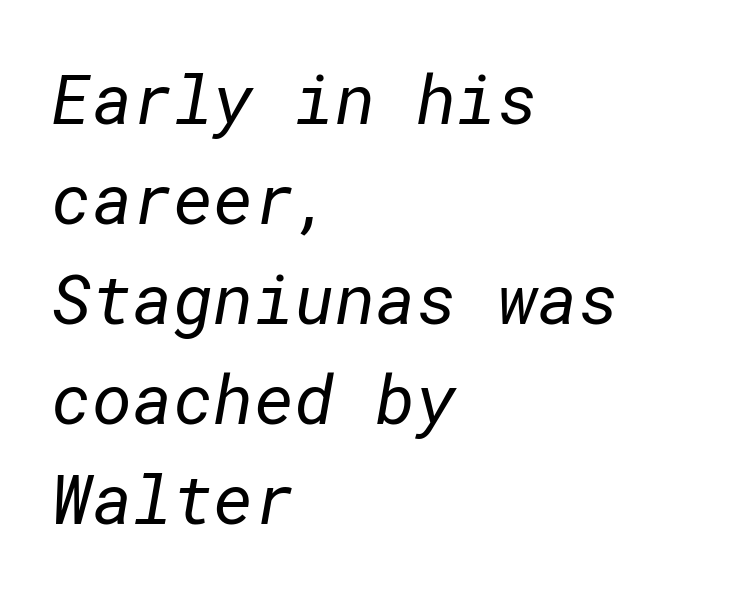
Q: Is the text bold? A: No.
Q: Is the typeface a serif or a sans-serif typeface? A: Sans-serif.
Q: Is the text underlined? A: No.
Q: How is the paragraph aligned? A: Left-aligned.
Q: Is the spacing between letters normal or unusually wide? A: Normal.
Q: Is the spacing between lines tight, normal or loose? A: Normal.
Q: Width (condensed, normal, or wide)? A: Normal.
Q: Stroke contrast? A: Low.
Q: x-height? A: Medium.
